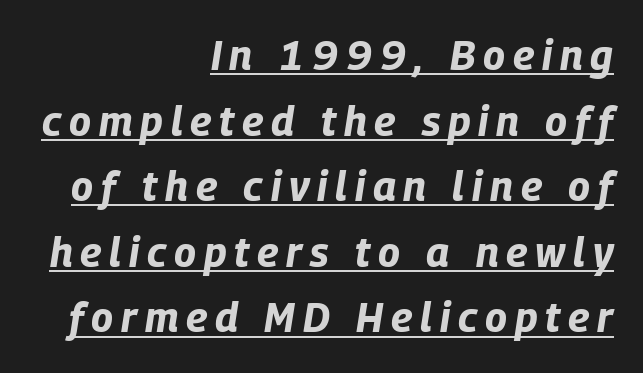
Each letter keeps its own natural width here, so spacing adapts to shape. Compared with ordinary roman type, these characters are visibly tilted. The text block is weighted toward the right margin, trailing off unevenly leftward. This sample carries an underscore along the baseline area. Typographic density is high because the face is bold. The passage shown stacks its lines at a standard gap.
